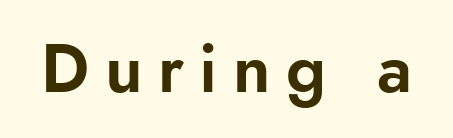
Q: Is the text italic (slanted)? A: No, it is upright.
Q: Is the typeface a serif or a sans-serif typeface? A: Sans-serif.
Q: Is the text underlined? A: No.
Q: Is the spacing between letters normal or unusually wide? A: Unusually wide.
Q: Width (condensed, normal, or wide)? A: Normal.
Q: Stroke contrast? A: Low.
Q: x-height? A: Small.
Q: Monospaced? A: No.
